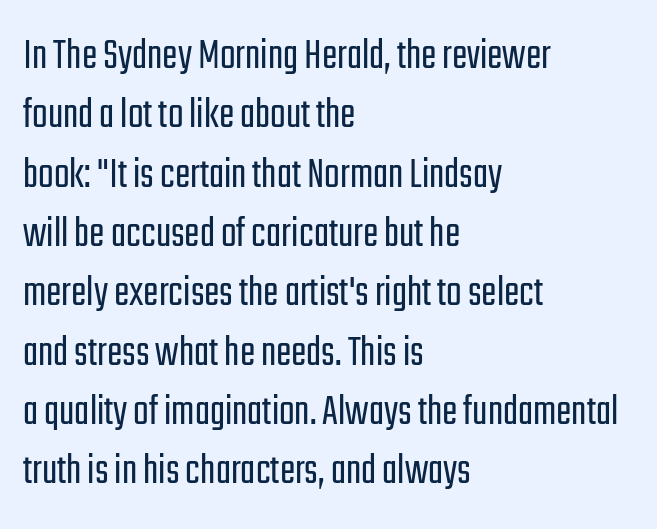
Observe the ordinary spacing: letters are neighbours, not strangers. Interline gaps are of average width in this sample. Honestly, there is no underline to notice here at all. You can tell it's not italic because the verticals are truly vertical.
